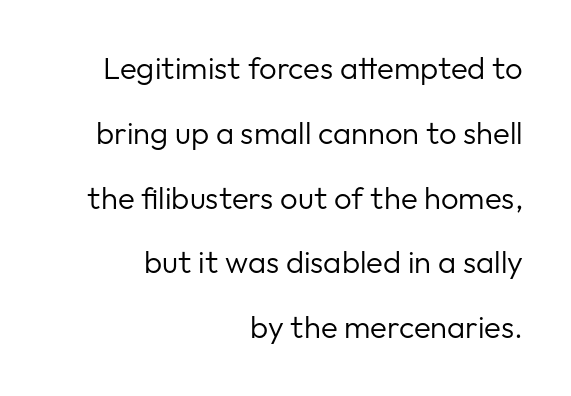
{"serif": "no", "italic": "no", "bold": "no", "weight": "regular", "width": "normal", "stroke_contrast": "low", "x_height": "medium", "monospaced": "no", "underline": "no", "align": "right", "line_spacing": "loose", "line_spacing_ratio": 2.09, "letter_spacing": "normal", "letter_spacing_em": 0.0, "glyph_px": 31}
